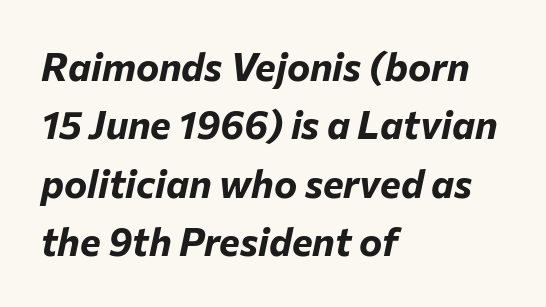
The rendering uses natural spacing where letterforms have individual widths. The passage shown has conventional tracking throughout. The passage shown is emphatically bold. The specimen omits any rule beneath the text block's lines. Which margin do the lines hug? The left one — the right edge is uneven. Rendered with sloped, italic letterforms.
